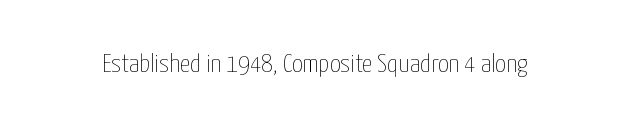
The image shows 26 px text type, upright; set normal letter spacing, not underlined.
